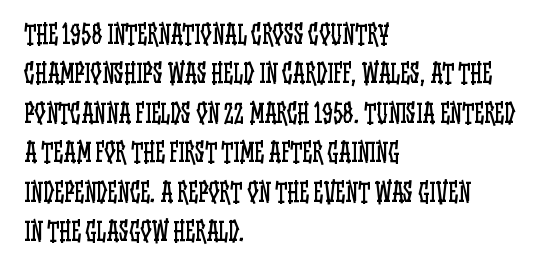
The image shows 25 px text type, upright; set left-aligned, normal line spacing (1.58x), normal letter spacing, not underlined.
